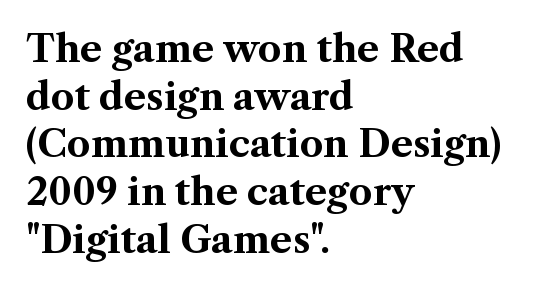
The image shows 37 px bold serif type, upright; set left-aligned, normal line spacing (1.29x), normal letter spacing, not underlined; medium stroke contrast and a medium x-height.
